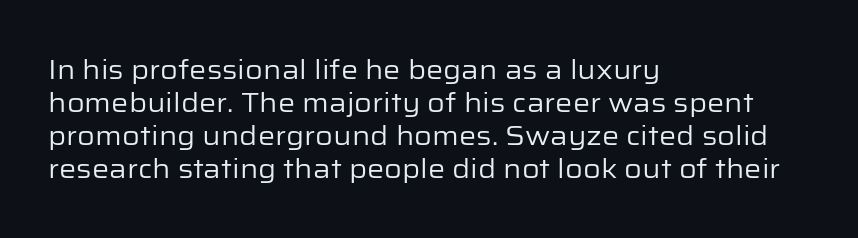
{"italic": "no", "bold": "no", "underline": "no", "align": "left", "line_spacing_ratio": 1.22, "letter_spacing": "normal", "letter_spacing_em": 0.0, "glyph_px": 27}
